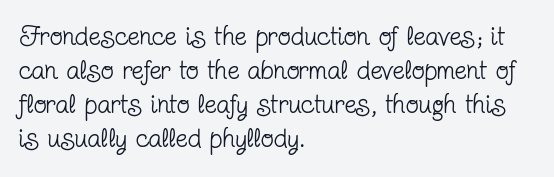
The image shows 27 px text type, upright; set left-aligned, normal line spacing (1.26x), normal letter spacing, not underlined.
